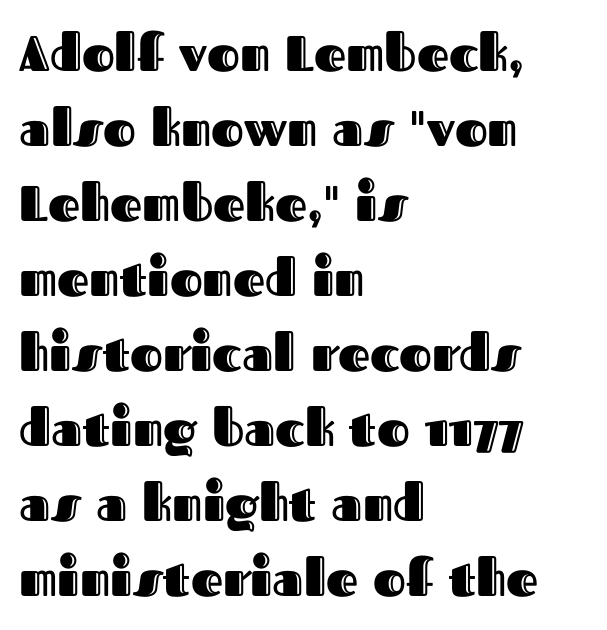
Observe the ordinary spacing: letters are neighbours, not strangers. Vertical strokes here are truly vertical. The letters advance in unequal steps, a hallmark of proportional type. Typeset ragged right — the left edge is the straight one.
